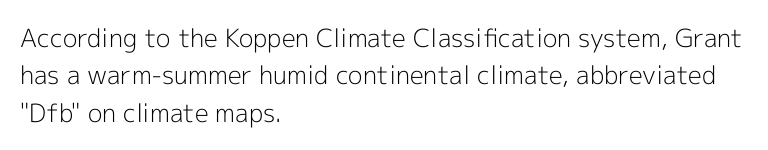
Q: Is the text bold? A: No.
Q: Is the text italic (slanted)? A: No, it is upright.
Q: Is the text underlined? A: No.
Q: How is the paragraph aligned? A: Left-aligned.
Q: Is the spacing between letters normal or unusually wide? A: Normal.
Q: Is the spacing between lines tight, normal or loose? A: Normal.
